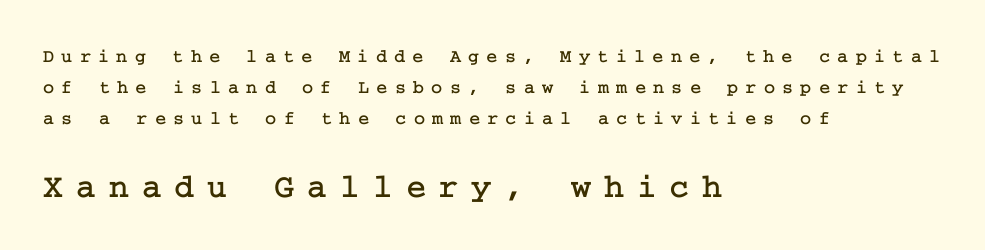
The image shows 34 px serif type, upright; set left-aligned, normal line spacing (1.63x), unusually wide letter spacing (+0.38 em), not underlined; the second (bottom) block is 1.79x larger; low stroke contrast and a medium x-height.
